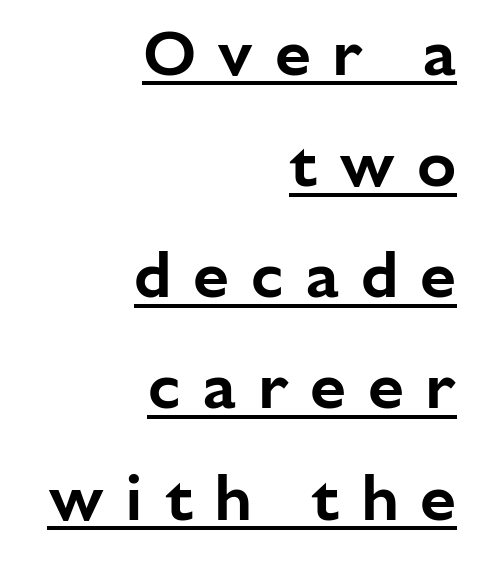
Q: Is the text italic (slanted)? A: No, it is upright.
Q: Is the typeface a serif or a sans-serif typeface? A: Sans-serif.
Q: Is the text underlined? A: Yes.
Q: How is the paragraph aligned? A: Right-aligned.
Q: Is the spacing between letters normal or unusually wide? A: Unusually wide.
Q: Width (condensed, normal, or wide)? A: Normal.
Q: Stroke contrast? A: Low.
Q: x-height? A: Medium.
Q: Monospaced? A: No.
